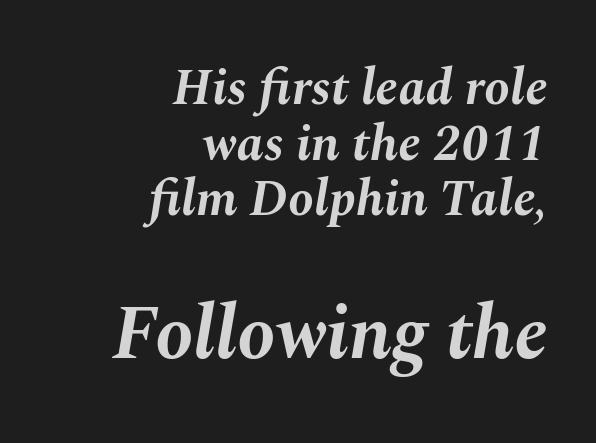
{"italic": "yes", "lean": "right", "slant_degrees": 10, "bold": "yes", "weight": "bold", "width": "normal", "stroke_contrast": "medium", "x_height": "medium", "monospaced": "no", "underline": "no", "align": "right", "line_spacing": "tight", "line_spacing_ratio": 1.09, "letter_spacing": "normal", "letter_spacing_em": 0.0, "larger_block": "second", "size_ratio": 1.49, "glyph_px": 76}
